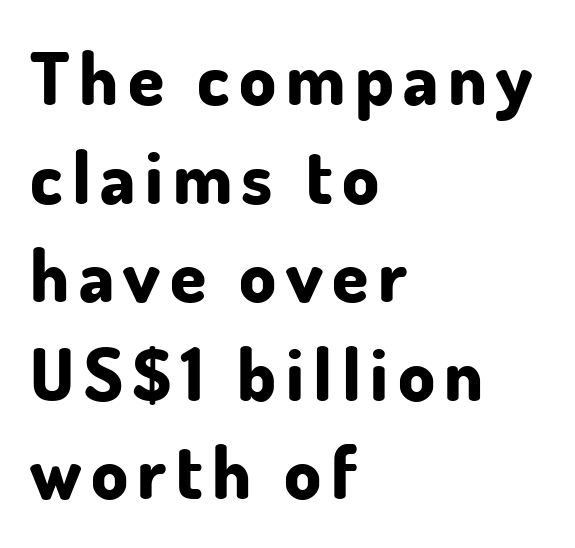
Check where the strokes stop: nothing finishes them off — pure sans. Note the varied advance widths — an 'i' is clearly narrower than an 'm'. Just letters on the line, the space beneath them empty. Do the letters lean? They stand straight. The paragraph has a hard left edge and a soft right edge. Summary of weight: heavy, a full bold.
